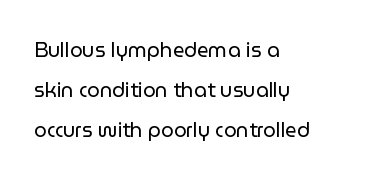
The image shows 20 px text type, upright; set left-aligned, loose line spacing (2.01x), normal letter spacing, not underlined.
